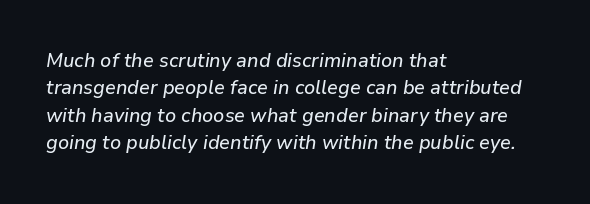
Q: Is the text italic (slanted)? A: Yes, it leans right by about 9 degrees.
Q: Is the text underlined? A: No.
Q: How is the paragraph aligned? A: Left-aligned.
Q: Is the spacing between letters normal or unusually wide? A: Normal.
Q: Is the spacing between lines tight, normal or loose? A: Normal.
